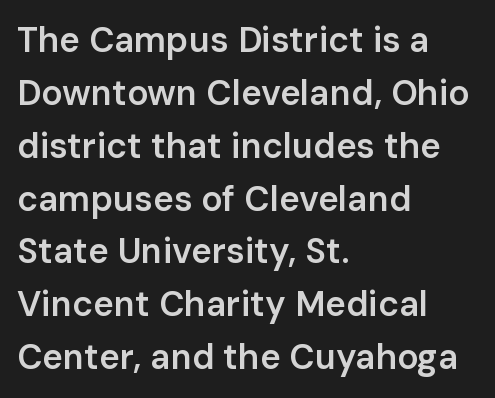
Q: Is the text bold? A: Semi-bold.
Q: Is the text italic (slanted)? A: No, it is upright.
Q: Is the typeface a serif or a sans-serif typeface? A: Sans-serif.
Q: Is the text underlined? A: No.
Q: How is the paragraph aligned? A: Left-aligned.
Q: Is the spacing between letters normal or unusually wide? A: Normal.
Q: Is the spacing between lines tight, normal or loose? A: Normal.
Q: Width (condensed, normal, or wide)? A: Normal.
Q: Stroke contrast? A: Low.
Q: x-height? A: Medium.
Q: Monospaced? A: No.
